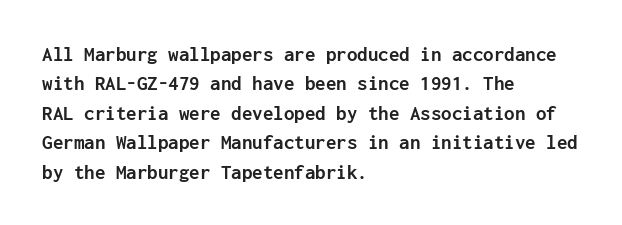
The image shows 21 px bold type, upright; set left-aligned, normal line spacing (1.4x), normal letter spacing, not underlined.
